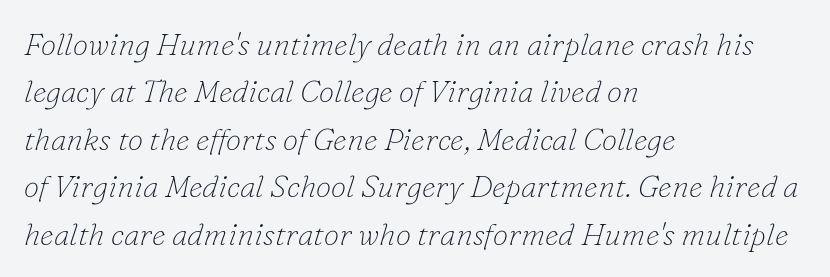
{"serif": "yes", "italic": "yes", "lean": "right", "slant_degrees": 16, "bold": "no", "weight": "thin", "width": "normal", "stroke_contrast": "low", "x_height": "small", "monospaced": "no", "underline": "no", "align": "left", "line_spacing": "normal", "line_spacing_ratio": 1.53, "letter_spacing": "normal", "letter_spacing_em": 0.0, "glyph_px": 31}
